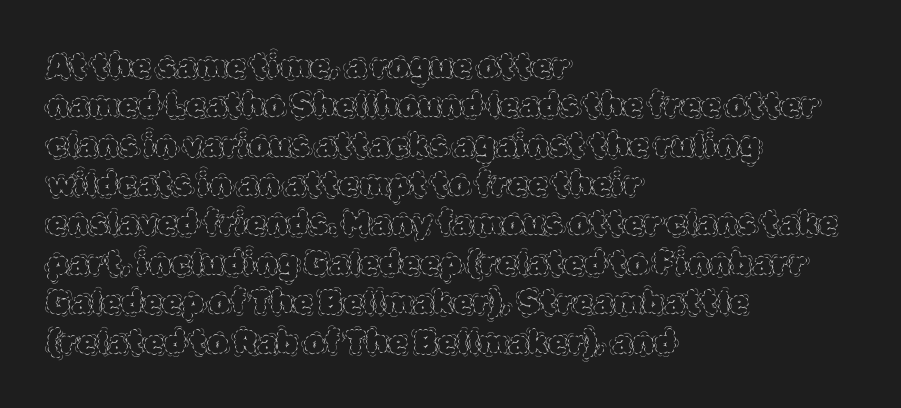
The image shows 32 px thin type, upright; set left-aligned, line spacing 1.23x, normal letter spacing, not underlined; a large x-height.
